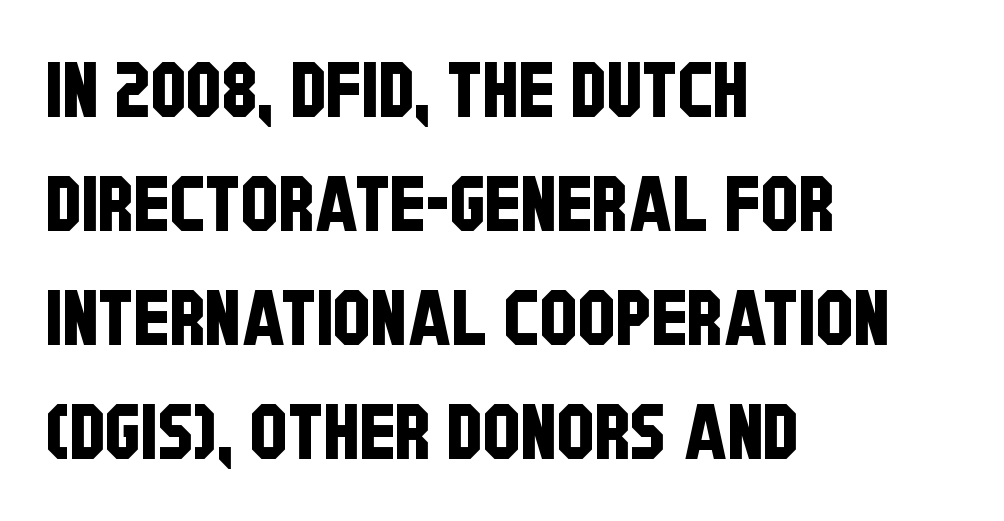
Clear beneath every line of the passage. The face used here is rendered with its standard letterfit. To sum up the face: it is a sans, with no serifs. Looks like regular typesetting: each glyph gets only the width it needs. Reading down the block, your eye returns to a fixed left position each line.
